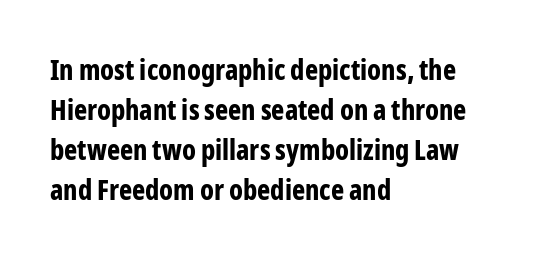
The image shows 28 px bold, condensed sans-serif type, upright; set left-aligned, normal line spacing (1.43x), normal letter spacing, not underlined; low stroke contrast and a medium x-height.
